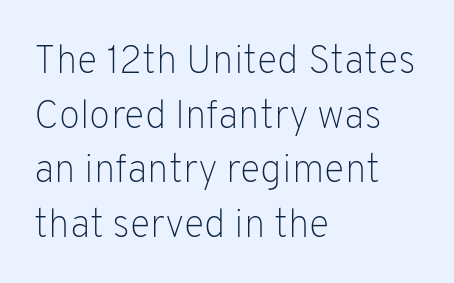
{"serif": "no", "italic": "no", "bold": "no", "weight": "light", "width": "normal", "stroke_contrast": "low", "x_height": "medium", "monospaced": "no", "underline": "no", "align": "left", "line_spacing": "normal", "line_spacing_ratio": 1.4, "letter_spacing": "normal", "letter_spacing_em": 0.0, "glyph_px": 39}
